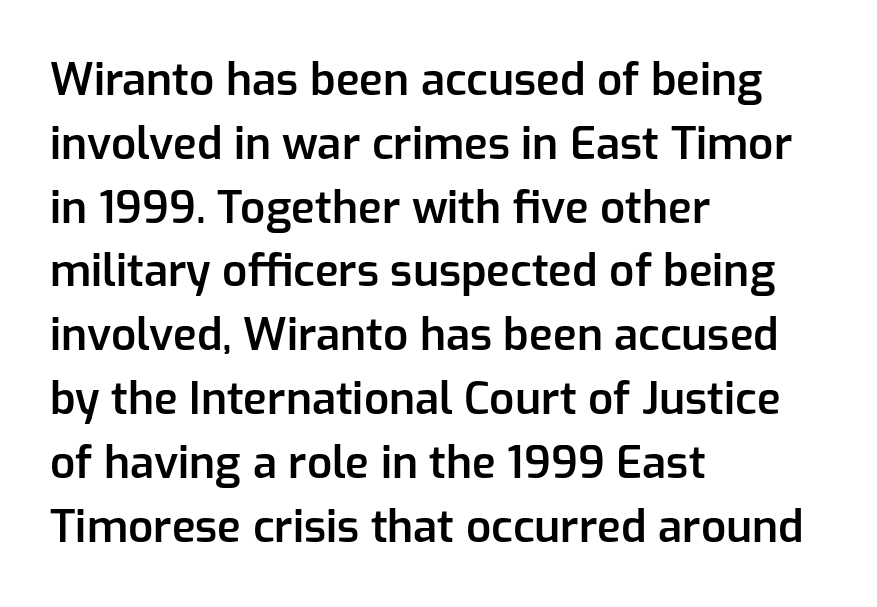
{"serif": "no", "italic": "no", "bold": "semi", "weight": "semibold", "width": "normal", "stroke_contrast": "low", "x_height": "medium", "monospaced": "no", "underline": "no", "align": "left", "line_spacing": "normal", "line_spacing_ratio": 1.45, "letter_spacing": "normal", "letter_spacing_em": 0.0, "glyph_px": 44}
